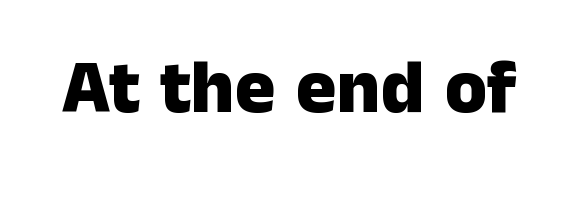
The image shows 76 px heavy sans-serif type, upright; set normal letter spacing, not underlined; low stroke contrast and a medium x-height.
